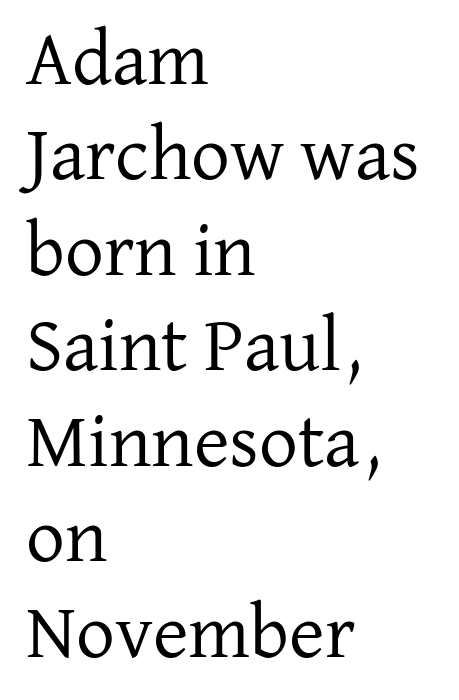
{"serif": "yes", "italic": "no", "bold": "no", "weight": "regular", "width": "normal", "stroke_contrast": "low", "x_height": "medium", "monospaced": "no", "underline": "no", "align": "left", "line_spacing_ratio": 1.24, "letter_spacing": "normal", "letter_spacing_em": 0.0, "glyph_px": 77}
